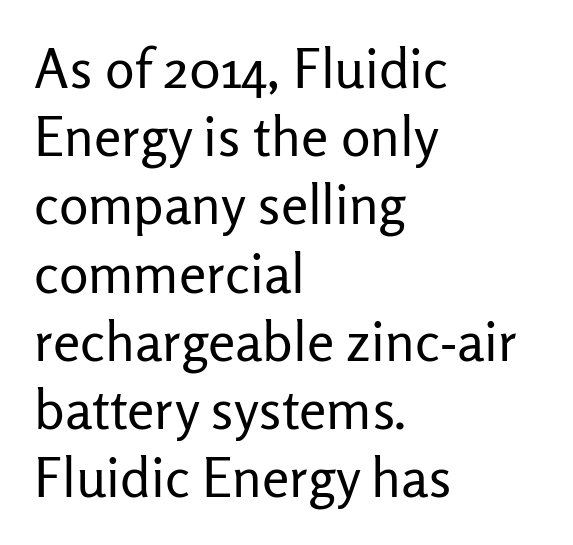
The image shows 55 px regular-weight sans-serif type, upright; set left-aligned, line spacing 1.24x, normal letter spacing, not underlined; low stroke contrast and a medium x-height.
